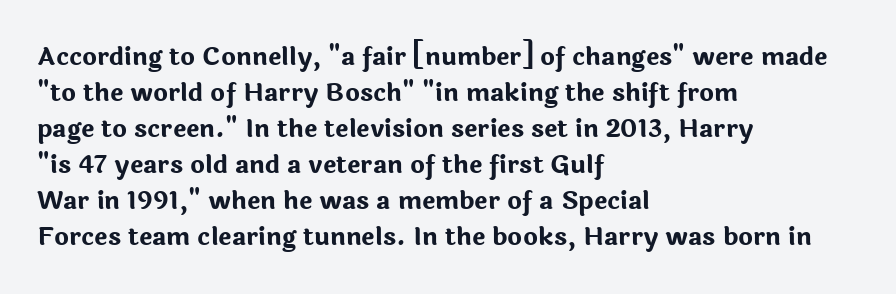
Nope, not italic — everything's standing straight. A normal amount of white space separates one row of letters from the next. Pretty heavy lettering here — definitely bold. Line starts are locked; line ends wander. Tracking here is standard; glyphs follow each other at the usual distance. Decoration check: the copy has no underline.
